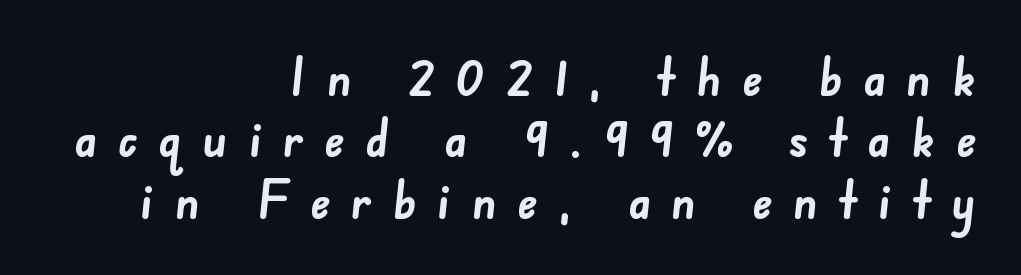
Q: Is the text bold? A: Yes.
Q: Is the typeface a serif or a sans-serif typeface? A: Sans-serif.
Q: Is the text underlined? A: No.
Q: How is the paragraph aligned? A: Right-aligned.
Q: Is the spacing between letters normal or unusually wide? A: Unusually wide.
Q: Width (condensed, normal, or wide)? A: Normal.
Q: Stroke contrast? A: Low.
Q: x-height? A: Small.
Q: Monospaced? A: No.
